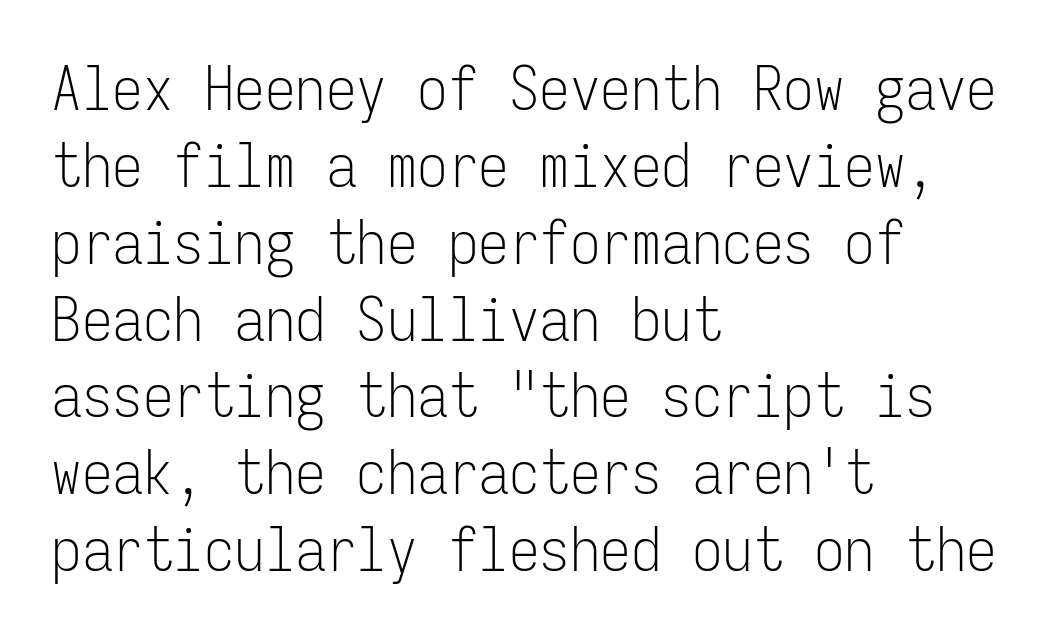
The image shows 61 px light, condensed sans-serif type, upright, monospaced; set left-aligned, normal line spacing (1.26x), normal letter spacing, not underlined; low stroke contrast and a medium x-height.
